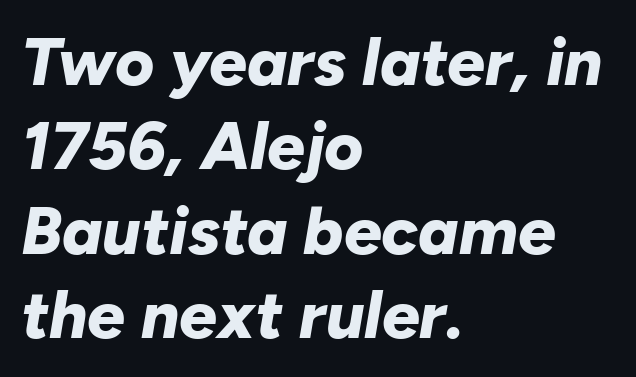
Q: Is the text bold? A: Yes.
Q: Is the text italic (slanted)? A: Yes, it leans right by about 10 degrees.
Q: Is the text underlined? A: No.
Q: How is the paragraph aligned? A: Left-aligned.
Q: Is the spacing between letters normal or unusually wide? A: Normal.
Q: Is the spacing between lines tight, normal or loose? A: Normal.
Q: Width (condensed, normal, or wide)? A: Normal.
Q: Stroke contrast? A: Low.
Q: x-height? A: Medium.
Q: Monospaced? A: No.
